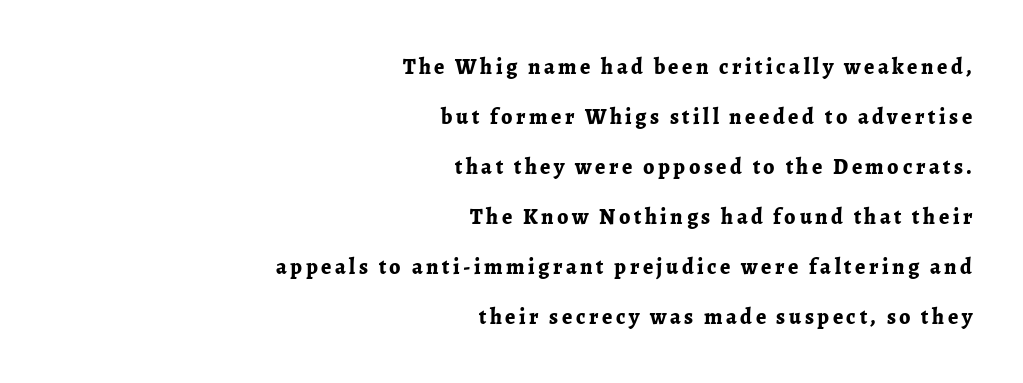
Descenders are the only things crossing below the line. The glyphs have the mass of a bold cut. Honestly, the rows look like they've been pulled way apart. Visually the block forms a straight wall on the right and a jagged coastline on the left. The typography opts for an upright posture over an oblique one.
